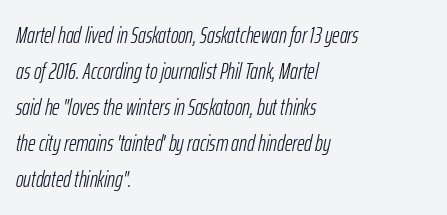
Q: Is the text bold? A: No.
Q: Is the text italic (slanted)? A: Yes, it leans right by about 12 degrees.
Q: Is the text underlined? A: No.
Q: How is the paragraph aligned? A: Left-aligned.
Q: Is the spacing between letters normal or unusually wide? A: Normal.
Q: Is the spacing between lines tight, normal or loose? A: Normal.
